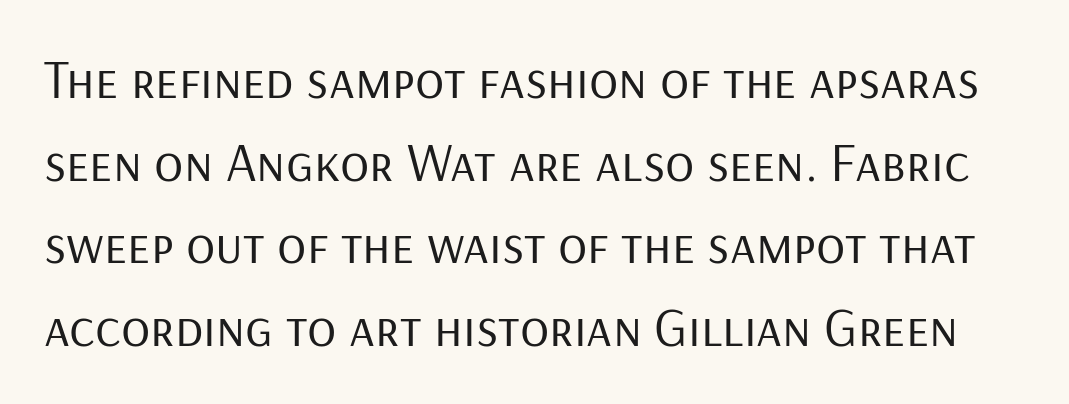
Q: Is the text bold? A: No.
Q: Is the text italic (slanted)? A: No, it is upright.
Q: Is the typeface a serif or a sans-serif typeface? A: Sans-serif.
Q: Is the text underlined? A: No.
Q: Is the spacing between letters normal or unusually wide? A: Normal.
Q: Is the spacing between lines tight, normal or loose? A: Normal.
Q: Width (condensed, normal, or wide)? A: Normal.
Q: Stroke contrast? A: Low.
Q: x-height? A: Medium.
Q: Monospaced? A: No.
